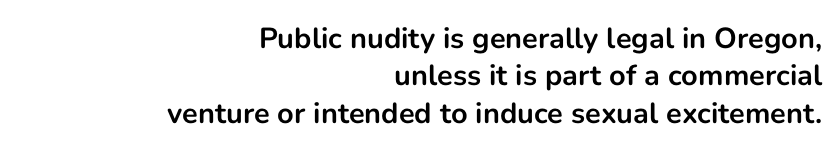
Q: Is the text bold? A: Yes.
Q: Is the text italic (slanted)? A: No, it is upright.
Q: Is the typeface a serif or a sans-serif typeface? A: Sans-serif.
Q: Is the text underlined? A: No.
Q: How is the paragraph aligned? A: Right-aligned.
Q: Is the spacing between letters normal or unusually wide? A: Normal.
Q: Is the spacing between lines tight, normal or loose? A: Normal.
Q: Width (condensed, normal, or wide)? A: Normal.
Q: Stroke contrast? A: Low.
Q: x-height? A: Medium.
Q: Monospaced? A: No.
